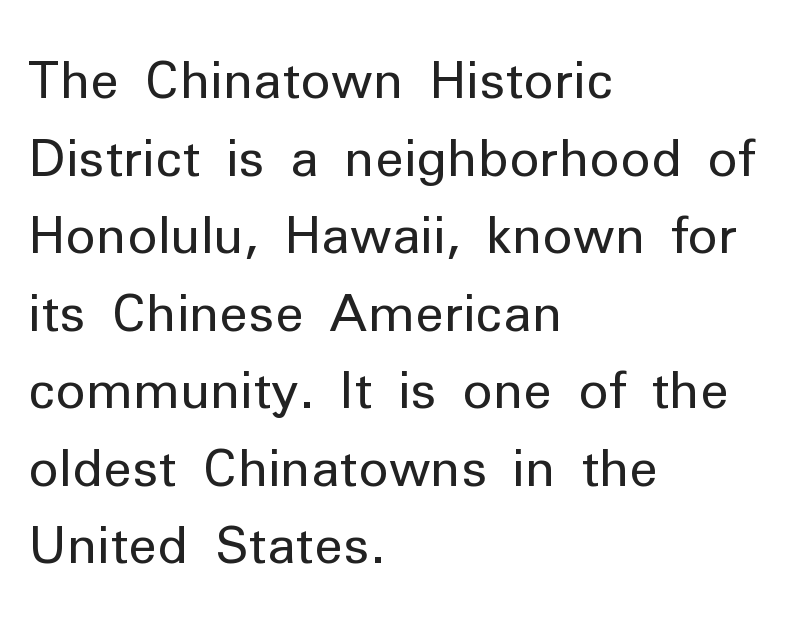
The image shows 51 px regular-weight sans-serif type, upright; set left-aligned, normal line spacing (1.52x), normal letter spacing, not underlined; low stroke contrast and a medium x-height.
